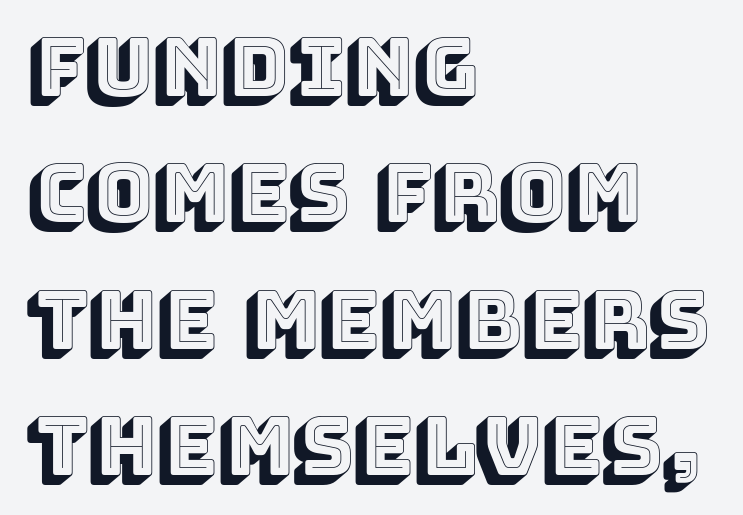
The image shows 80 px text type, upright; set left-aligned, normal line spacing (1.58x), normal letter spacing, not underlined; a large x-height.
